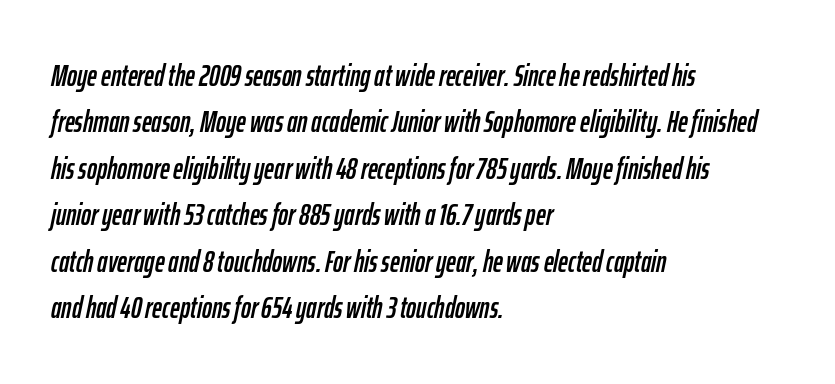
{"italic": "yes", "lean": "right", "slant_degrees": 12, "width": "condensed", "stroke_contrast": "low", "x_height": "medium", "monospaced": "no", "underline": "no", "align": "left", "line_spacing": "normal", "line_spacing_ratio": 1.55, "letter_spacing": "normal", "letter_spacing_em": 0.0, "glyph_px": 30}
